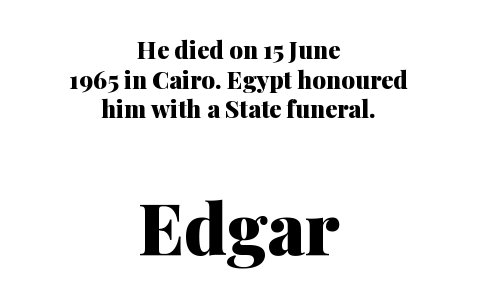
{"serif": "yes", "italic": "no", "bold": "yes", "weight": "heavy", "width": "normal", "stroke_contrast": "medium", "x_height": "medium", "monospaced": "no", "underline": "no", "align": "center", "line_spacing_ratio": 1.23, "letter_spacing": "normal", "letter_spacing_em": 0.0, "larger_block": "second", "size_ratio": 2.96, "glyph_px": 71}
